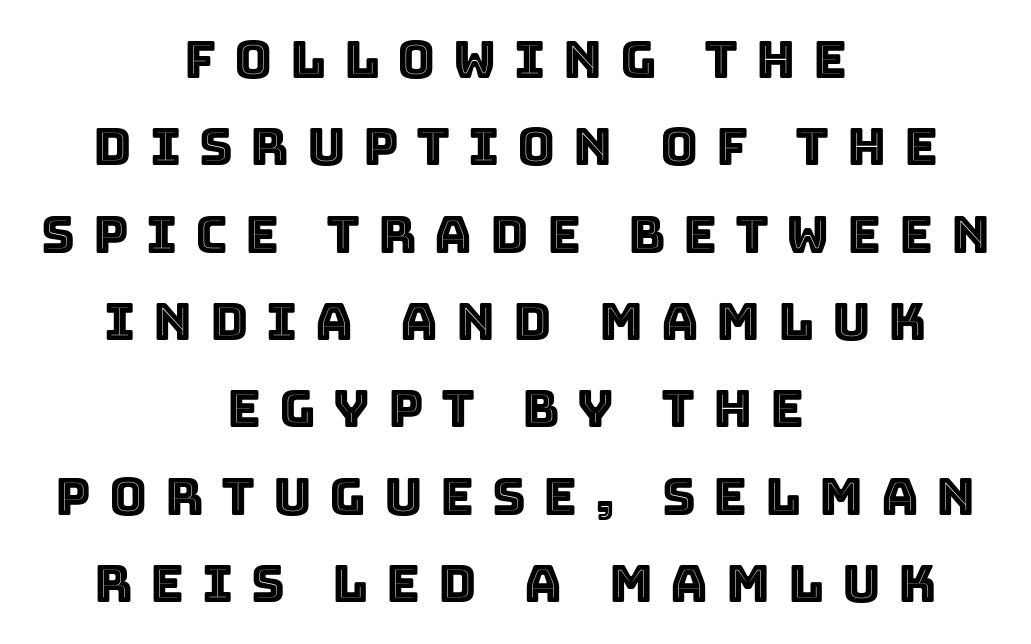
The image shows 52 px text type, upright; set centered, normal line spacing (1.68x), unusually wide letter spacing (+0.34 em), not underlined; a large x-height.
